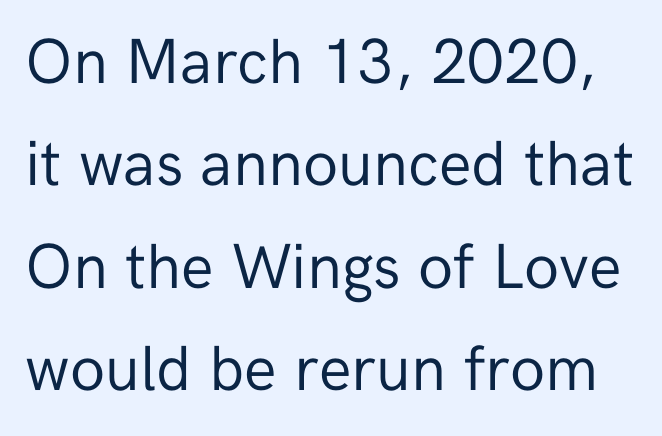
The glyphs are unaccompanied by any horizontal stroke below them. Typographically, this falls in the sans-serif category. Do the characters align in a grid? No, the font is proportional. Characters follow at the spacing the type designer built in.
